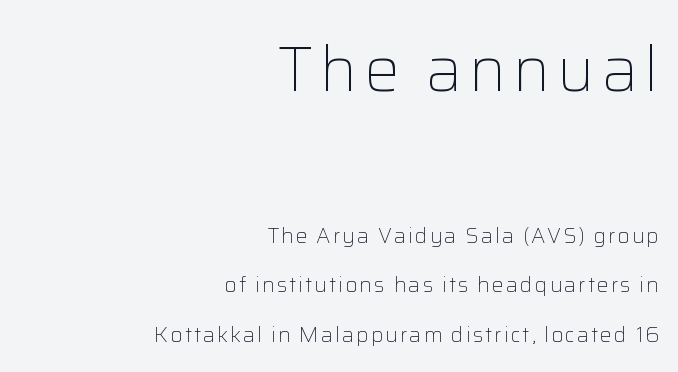
{"serif": "no", "italic": "no", "bold": "no", "weight": "light", "width": "normal", "stroke_contrast": "low", "x_height": "medium", "monospaced": "no", "underline": "no", "align": "right", "line_spacing": "loose", "line_spacing_ratio": 2.37, "larger_block": "first", "size_ratio": 3.0, "glyph_px": 63}
